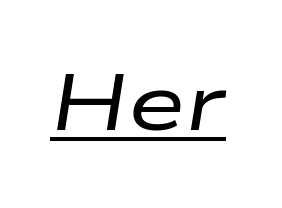
The image shows 79 px regular-weight, wide type, italic (leaning right); set normal letter spacing, underlined; low stroke contrast and a medium x-height.
